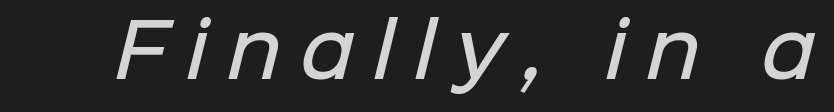
Q: Is the text bold? A: Semi-bold.
Q: Is the typeface a serif or a sans-serif typeface? A: Sans-serif.
Q: Is the text underlined? A: No.
Q: Is the spacing between letters normal or unusually wide? A: Unusually wide.
Q: Width (condensed, normal, or wide)? A: Normal.
Q: Stroke contrast? A: Low.
Q: x-height? A: Medium.
Q: Monospaced? A: No.
